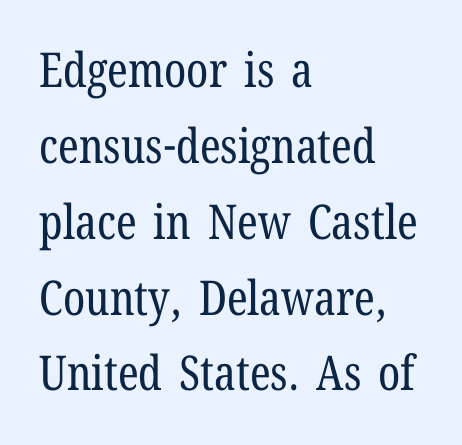
{"serif": "yes", "italic": "no", "bold": "no", "weight": "regular", "width": "condensed", "stroke_contrast": "low", "x_height": "medium", "monospaced": "no", "underline": "no", "align": "left", "line_spacing": "normal", "line_spacing_ratio": 1.58, "letter_spacing": "normal", "letter_spacing_em": 0.0, "glyph_px": 48}
